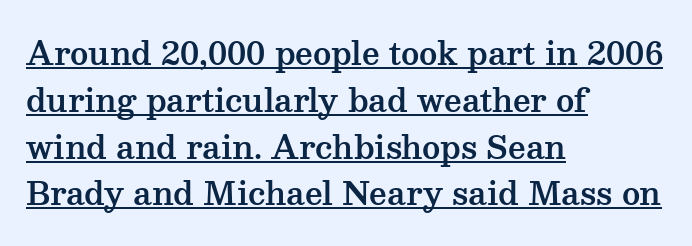
Q: Is the text italic (slanted)? A: No, it is upright.
Q: Is the typeface a serif or a sans-serif typeface? A: Serif.
Q: Is the text underlined? A: Yes.
Q: How is the paragraph aligned? A: Left-aligned.
Q: Is the spacing between letters normal or unusually wide? A: Normal.
Q: Is the spacing between lines tight, normal or loose? A: Normal.
Q: Width (condensed, normal, or wide)? A: Wide.
Q: Stroke contrast? A: Medium.
Q: x-height? A: Medium.
Q: Monospaced? A: No.
